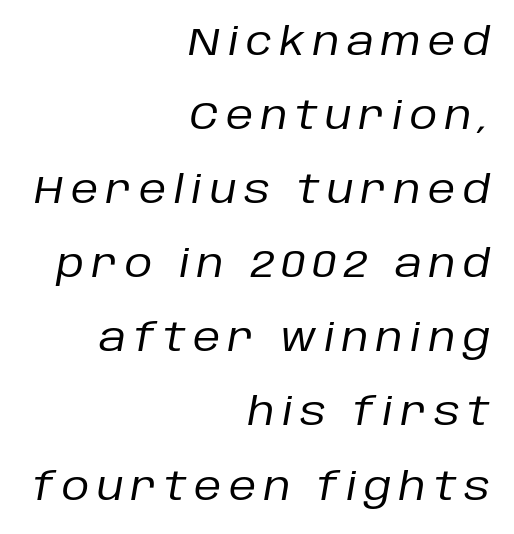
Which margin do the lines hug? The right one — the left edge is uneven. Leading: increased. A light-to-regular cut is what we see here. The face used here is proportionally spaced, like ordinary book or web type. The gaps between neighbouring characters are conspicuously large. Check the space under the baseline: it is left empty.
